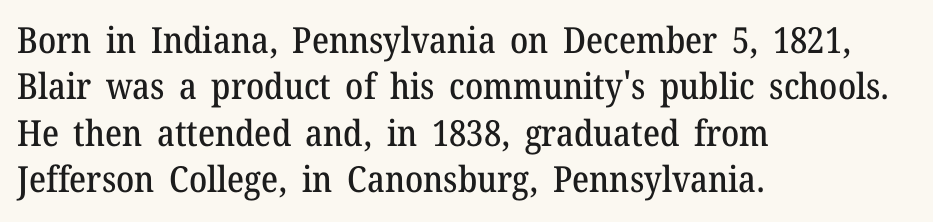
{"serif": "yes", "italic": "no", "width": "normal", "stroke_contrast": "medium", "x_height": "medium", "monospaced": "no", "underline": "no", "align": "left", "line_spacing": "normal", "line_spacing_ratio": 1.29, "letter_spacing": "normal", "letter_spacing_em": 0.0, "glyph_px": 36}
